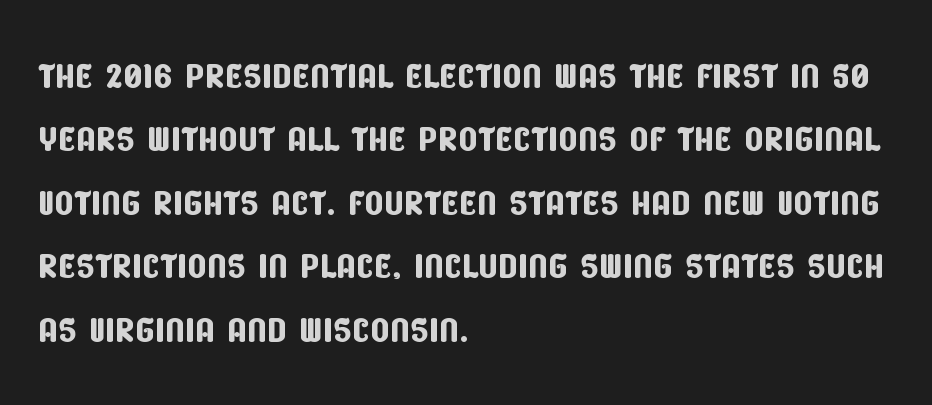
Q: Is the typeface a serif or a sans-serif typeface? A: Sans-serif.
Q: Is the text underlined? A: No.
Q: How is the paragraph aligned? A: Left-aligned.
Q: Is the spacing between letters normal or unusually wide? A: Normal.
Q: Is the spacing between lines tight, normal or loose? A: Normal.
Q: Width (condensed, normal, or wide)? A: Condensed.
Q: Stroke contrast? A: Low.
Q: x-height? A: Large.
Q: Monospaced? A: No.
